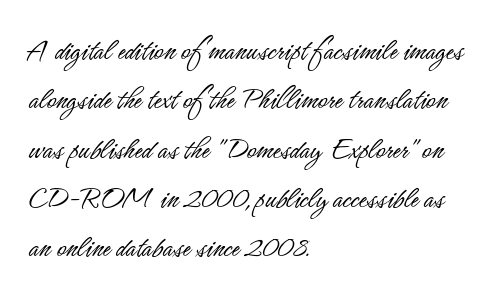
The image shows 32 px light, condensed sans-serif type; set left-aligned, normal line spacing (1.54x), normal letter spacing, not underlined; low stroke contrast and a small x-height.
